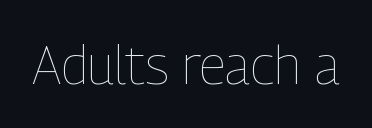
The image shows 53 px thin, condensed type, upright; set normal letter spacing, not underlined; low stroke contrast and a medium x-height.
